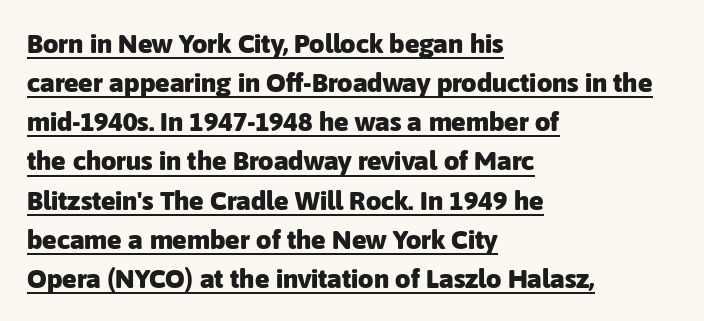
Thick stems and heavy bowls — unmistakably bold. The specimen includes a rule beneath the text block's lines. How are the letters spaced? Ordinarily, with no added tracking. The leading is moderate, giving the passage an even texture.
